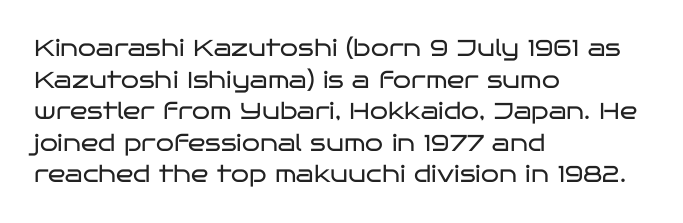
Q: Is the text bold? A: No.
Q: Is the text italic (slanted)? A: No, it is upright.
Q: Is the text underlined? A: No.
Q: How is the paragraph aligned? A: Left-aligned.
Q: Is the spacing between letters normal or unusually wide? A: Normal.
Q: Is the spacing between lines tight, normal or loose? A: Normal.
